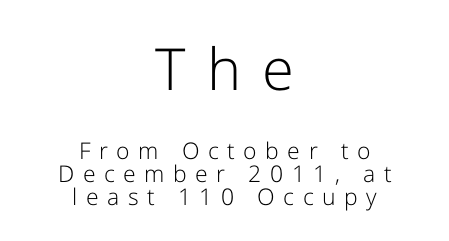
{"serif": "no", "italic": "no", "bold": "no", "weight": "light", "width": "normal", "stroke_contrast": "low", "x_height": "medium", "monospaced": "no", "underline": "no", "align": "center", "line_spacing": "tight", "line_spacing_ratio": 1.02, "letter_spacing": "wide", "letter_spacing_em": 0.37, "larger_block": "first", "size_ratio": 2.52, "glyph_px": 58}
